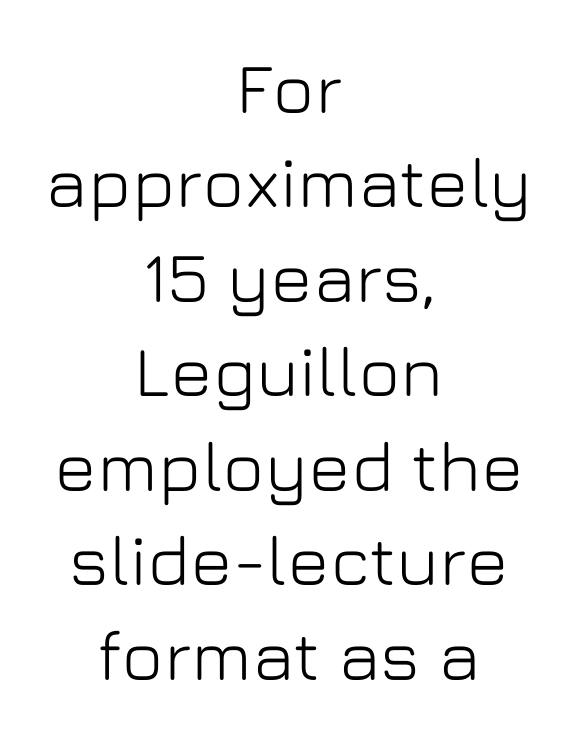
The image shows 71 px sans-serif type, upright; set centered, normal line spacing (1.33x), normal letter spacing, not underlined; low stroke contrast and a medium x-height.
